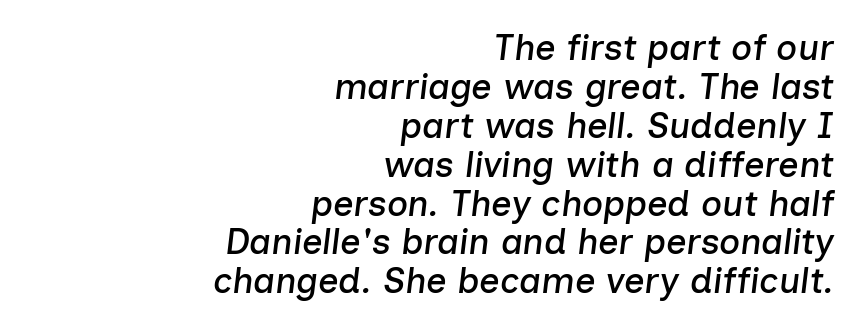
Is the letter spacing exaggerated? No — it looks like the ordinary default. These lines are rendered in a variable-pitch font. Rule under the text: the space is simply empty. Is the block centered? No — it sits flush against the right margin. The face used here has a pronounced slope to its letters.
